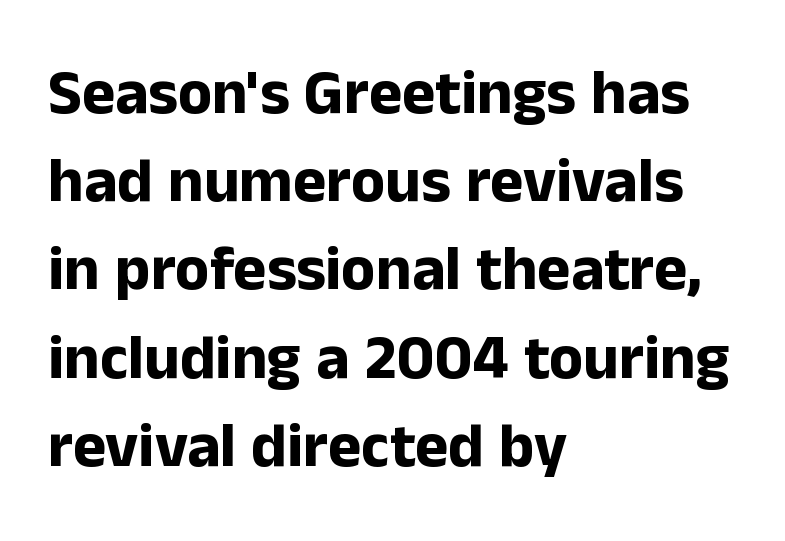
Q: Is the text bold? A: Yes.
Q: Is the text italic (slanted)? A: No, it is upright.
Q: Is the typeface a serif or a sans-serif typeface? A: Sans-serif.
Q: Is the text underlined? A: No.
Q: How is the paragraph aligned? A: Left-aligned.
Q: Is the spacing between letters normal or unusually wide? A: Normal.
Q: Is the spacing between lines tight, normal or loose? A: Normal.
Q: Width (condensed, normal, or wide)? A: Normal.
Q: Stroke contrast? A: Low.
Q: x-height? A: Medium.
Q: Monospaced? A: No.
